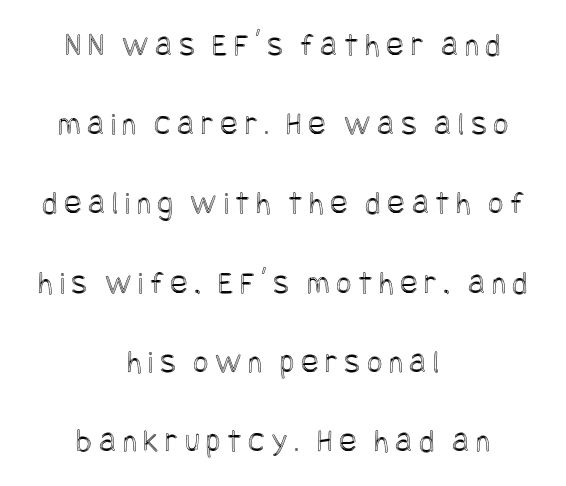
Caption: multi-line text, centered on the measure. Words float on clear page, feet unadorned. Students, observe: this is what heavily led, spacious text looks like. Notice how the stems are strictly vertical — no italics here. Inter-character spacing is expanded well beyond the font's built-in metrics.
